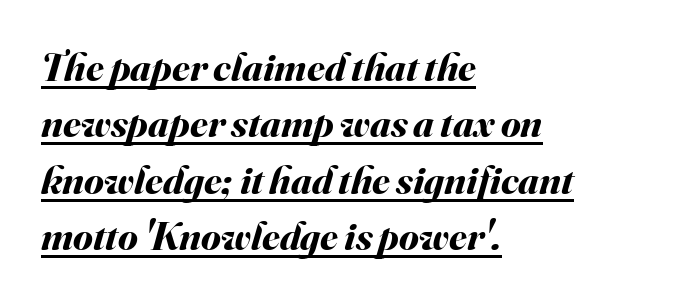
Q: Is the text bold? A: Yes.
Q: Is the text italic (slanted)? A: Yes, it leans right by about 16 degrees.
Q: Is the text underlined? A: Yes.
Q: How is the paragraph aligned? A: Left-aligned.
Q: Is the spacing between letters normal or unusually wide? A: Normal.
Q: Is the spacing between lines tight, normal or loose? A: Normal.
Q: Width (condensed, normal, or wide)? A: Normal.
Q: Stroke contrast? A: Medium.
Q: x-height? A: Small.
Q: Monospaced? A: No.
